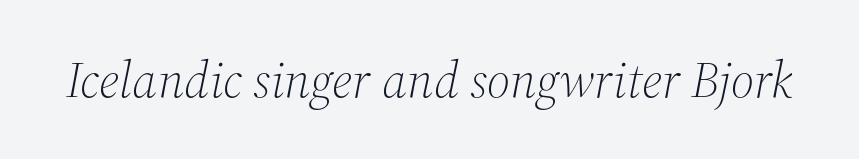
Q: Is the text bold? A: No.
Q: Is the text italic (slanted)? A: Yes, it leans right by about 12 degrees.
Q: Is the typeface a serif or a sans-serif typeface? A: Serif.
Q: Is the text underlined? A: No.
Q: Is the spacing between letters normal or unusually wide? A: Normal.
Q: Width (condensed, normal, or wide)? A: Normal.
Q: Stroke contrast? A: Medium.
Q: x-height? A: Medium.
Q: Monospaced? A: No.
